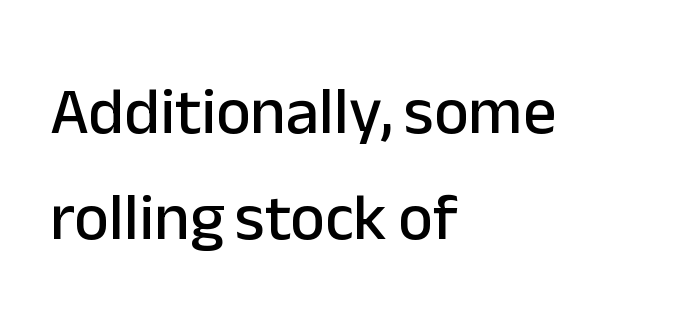
The image shows 66 px sans-serif type, upright; set left-aligned, normal line spacing (1.6x), normal letter spacing, not underlined; low stroke contrast and a medium x-height.
